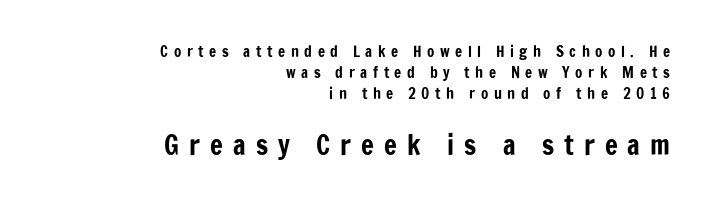
The image shows 27 px text type, upright; set right-aligned, normal line spacing (1.4x), unusually wide letter spacing (+0.37 em), not underlined; the second (bottom) block is 1.8x larger.
